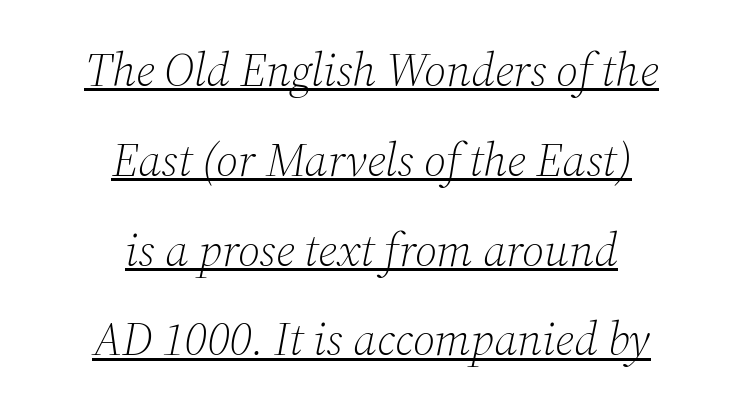
This rendering leaves character spacing at its baseline value. One glance says open: line gaps are wider than usual. Think standard paragraph weight, or any step lighter than that. The rag falls on both sides of this text block equally.
